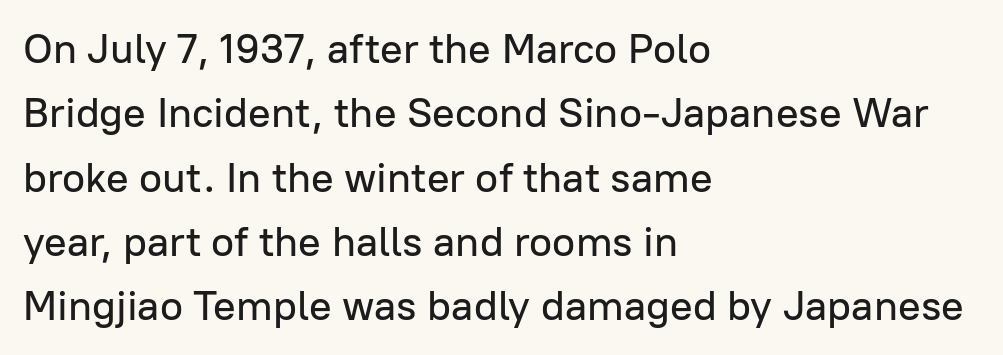
Q: Is the text italic (slanted)? A: No, it is upright.
Q: Is the typeface a serif or a sans-serif typeface? A: Sans-serif.
Q: Is the text underlined? A: No.
Q: How is the paragraph aligned? A: Left-aligned.
Q: Is the spacing between letters normal or unusually wide? A: Normal.
Q: Is the spacing between lines tight, normal or loose? A: Normal.
Q: Width (condensed, normal, or wide)? A: Normal.
Q: Stroke contrast? A: Low.
Q: x-height? A: Medium.
Q: Monospaced? A: No.
